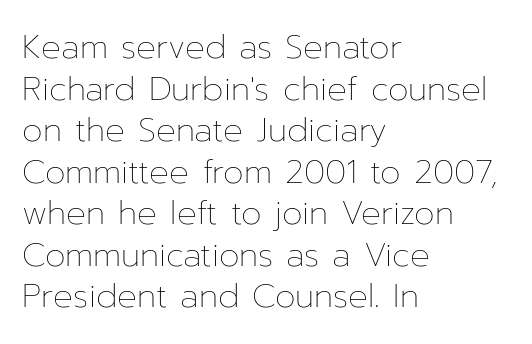
A student would call this left alignment; a typographer would say flush left, rag right. This is the regular roman posture of the typeface. Ink coverage per letter is moderate at most. Whoever set this chose a conventional vertical rhythm.
